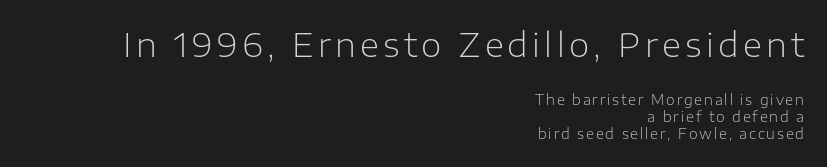
Looks like regular typesetting: each glyph gets only the width it needs. You can tell from the bare stems that sans-serif type was used. Is the lower block the larger one? No — the upper block carries the bigger type. Alignment: flush right. Stems here are at most as thick as an everyday book face.
